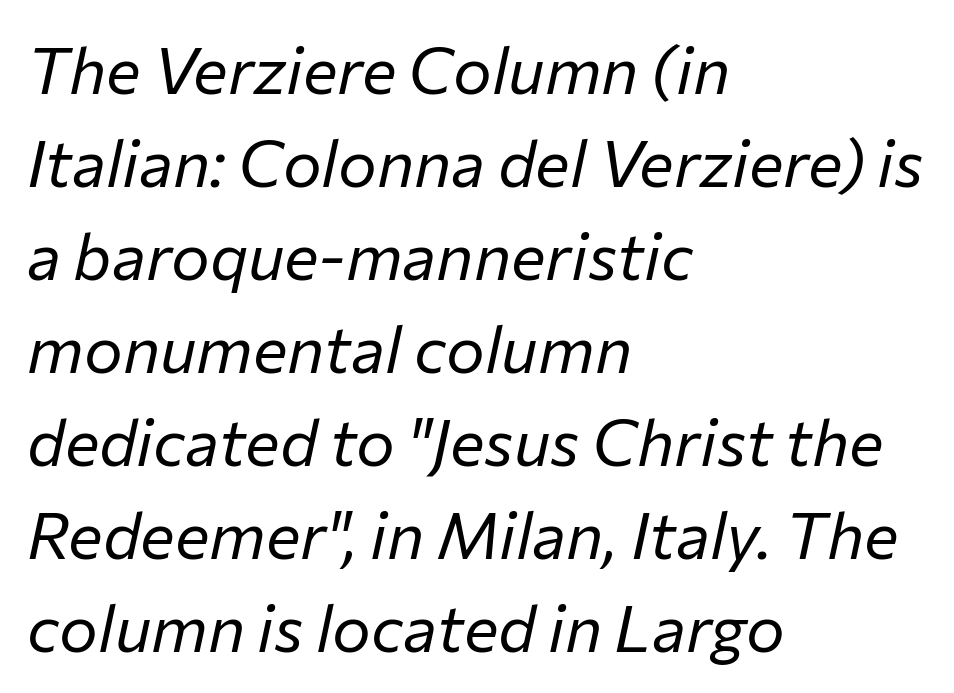
Descenders hang freely into open space. Honestly, the row spacing looks completely unremarkable. Visually the block forms a straight wall on the left and a jagged coastline on the right. Between one letter and the next there's only the usual sliver of space.
